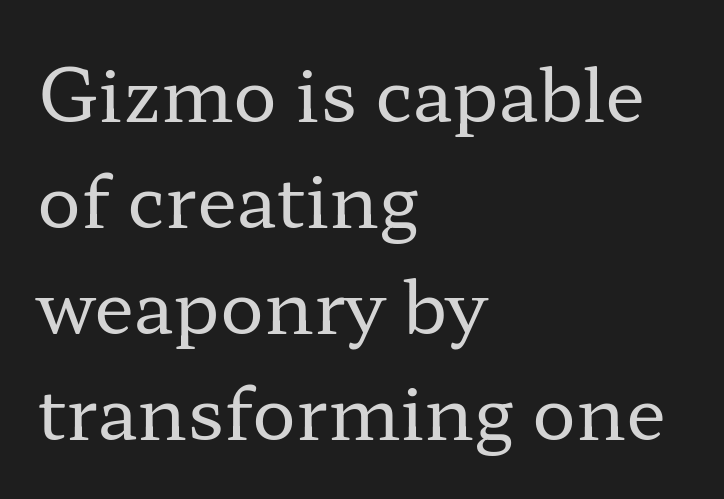
Q: Is the text bold? A: No.
Q: Is the text italic (slanted)? A: No, it is upright.
Q: Is the typeface a serif or a sans-serif typeface? A: Serif.
Q: Is the text underlined? A: No.
Q: How is the paragraph aligned? A: Left-aligned.
Q: Is the spacing between letters normal or unusually wide? A: Normal.
Q: Is the spacing between lines tight, normal or loose? A: Normal.
Q: Width (condensed, normal, or wide)? A: Wide.
Q: Stroke contrast? A: Low.
Q: x-height? A: Medium.
Q: Monospaced? A: No.
